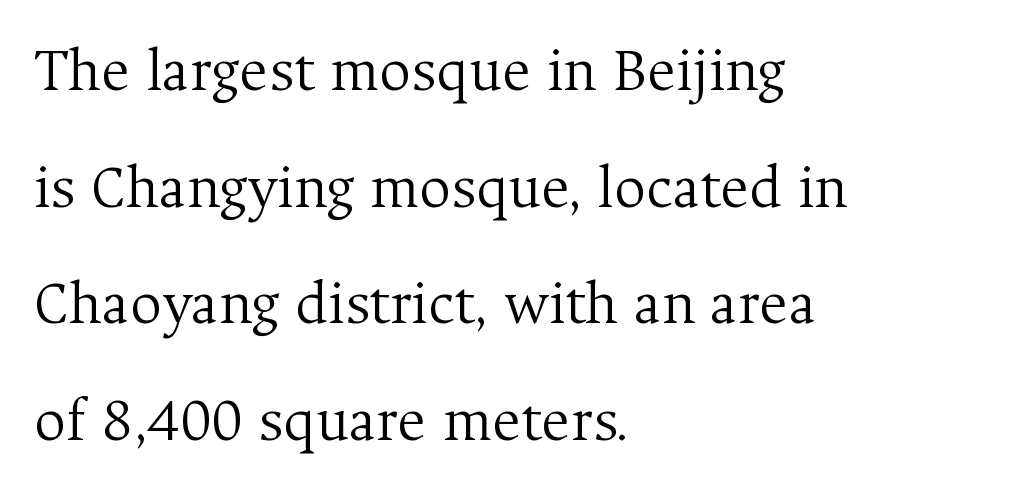
Q: Is the text bold? A: No.
Q: Is the text italic (slanted)? A: No, it is upright.
Q: Is the typeface a serif or a sans-serif typeface? A: Serif.
Q: Is the text underlined? A: No.
Q: How is the paragraph aligned? A: Left-aligned.
Q: Is the spacing between letters normal or unusually wide? A: Normal.
Q: Width (condensed, normal, or wide)? A: Normal.
Q: Stroke contrast? A: Medium.
Q: x-height? A: Medium.
Q: Monospaced? A: No.
